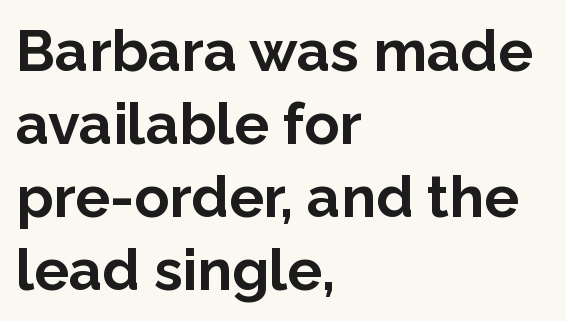
{"serif": "no", "italic": "no", "bold": "yes", "weight": "bold", "width": "normal", "stroke_contrast": "low", "x_height": "medium", "monospaced": "no", "underline": "no", "align": "left", "line_spacing": "normal", "line_spacing_ratio": 1.26, "letter_spacing": "normal", "letter_spacing_em": 0.0, "glyph_px": 58}
